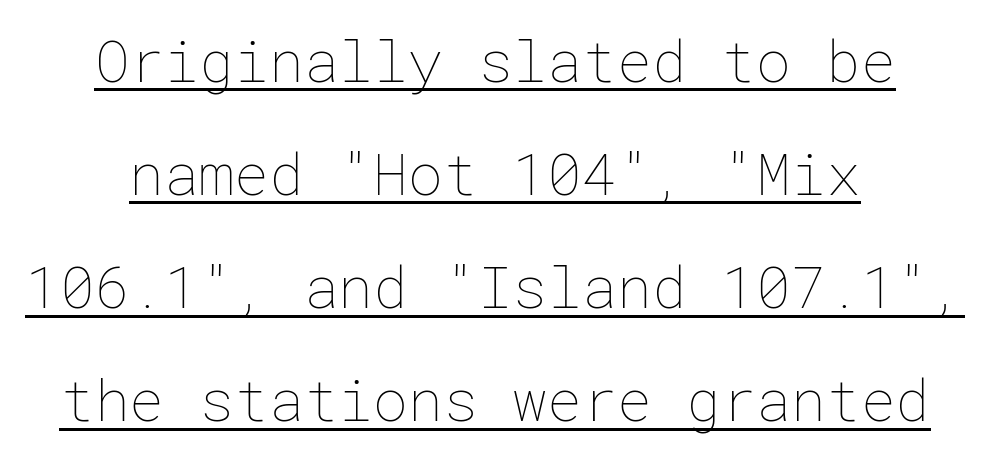
Q: Is the text bold? A: No.
Q: Is the text italic (slanted)? A: No, it is upright.
Q: Is the text underlined? A: Yes.
Q: How is the paragraph aligned? A: Centered.
Q: Is the spacing between letters normal or unusually wide? A: Normal.
Q: Is the spacing between lines tight, normal or loose? A: Loose.
Q: Width (condensed, normal, or wide)? A: Normal.
Q: Stroke contrast? A: Low.
Q: x-height? A: Medium.
